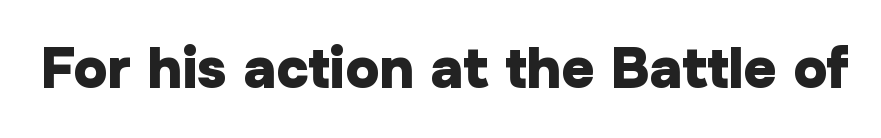
The image shows 57 px heavy sans-serif type, upright; set normal letter spacing, not underlined; low stroke contrast and a medium x-height.
